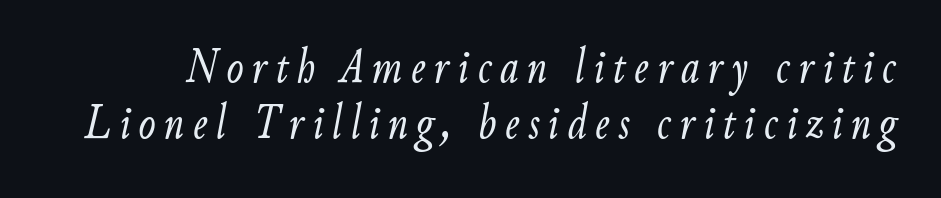
{"italic": "yes", "lean": "right", "slant_degrees": 9, "bold": "no", "weight": "light", "width": "condensed", "stroke_contrast": "low", "x_height": "small", "monospaced": "no", "underline": "no", "line_spacing": "tight", "line_spacing_ratio": 1.09, "glyph_px": 51}
